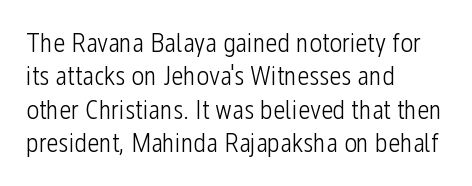
The image shows 27 px text type, upright; set left-aligned, line spacing 1.24x, normal letter spacing, not underlined.
